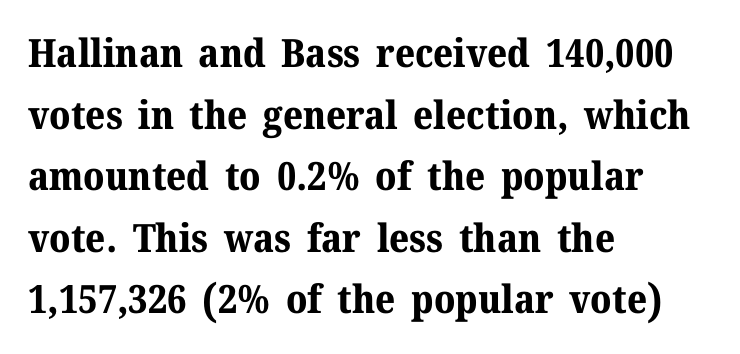
The image shows 39 px bold serif type, upright; set left-aligned, normal line spacing (1.58x), normal letter spacing, not underlined; medium stroke contrast and a medium x-height.
